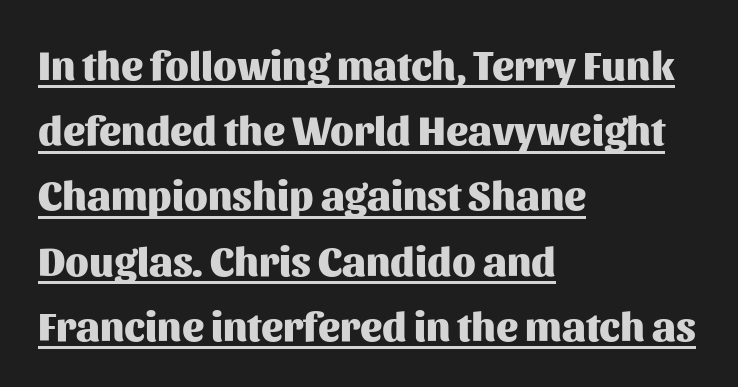
{"serif": "no", "italic": "no", "bold": "yes", "weight": "heavy", "width": "normal", "stroke_contrast": "medium", "x_height": "medium", "monospaced": "no", "underline": "yes", "align": "left", "line_spacing": "normal", "line_spacing_ratio": 1.59, "letter_spacing": "normal", "letter_spacing_em": 0.0, "glyph_px": 41}
